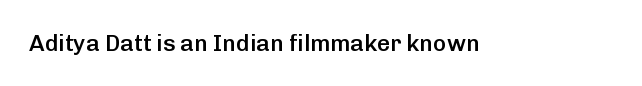
Q: Is the text bold? A: Semi-bold.
Q: Is the text italic (slanted)? A: No, it is upright.
Q: Is the text underlined? A: No.
Q: Is the spacing between letters normal or unusually wide? A: Normal.
